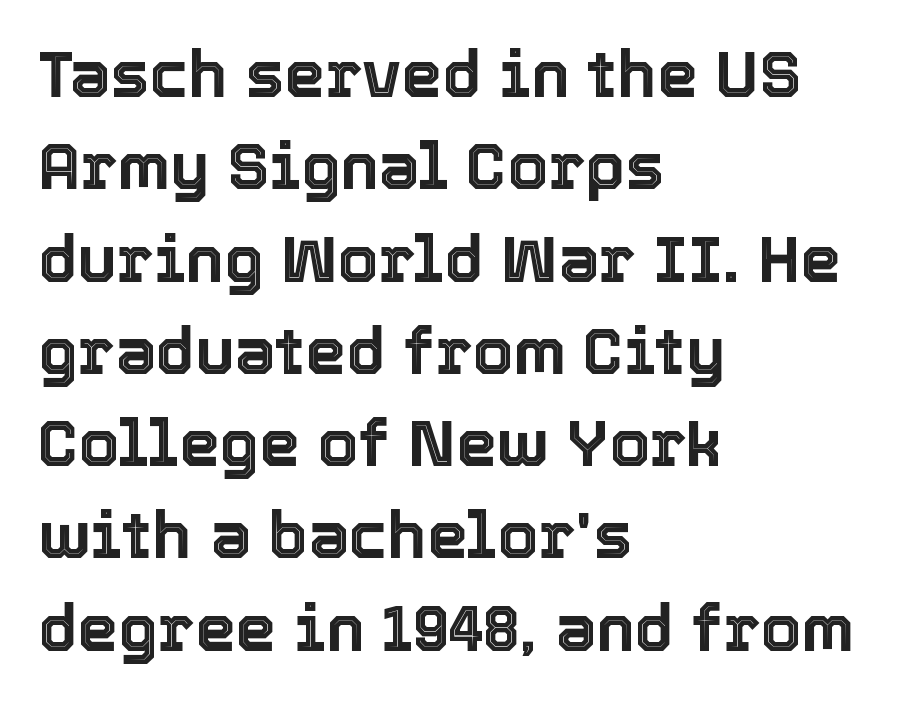
Q: Is the text italic (slanted)? A: No, it is upright.
Q: Is the text underlined? A: No.
Q: How is the paragraph aligned? A: Left-aligned.
Q: Is the spacing between letters normal or unusually wide? A: Normal.
Q: Is the spacing between lines tight, normal or loose? A: Normal.
Q: Width (condensed, normal, or wide)? A: Normal.
Q: x-height? A: Medium.
Q: Monospaced? A: No.
